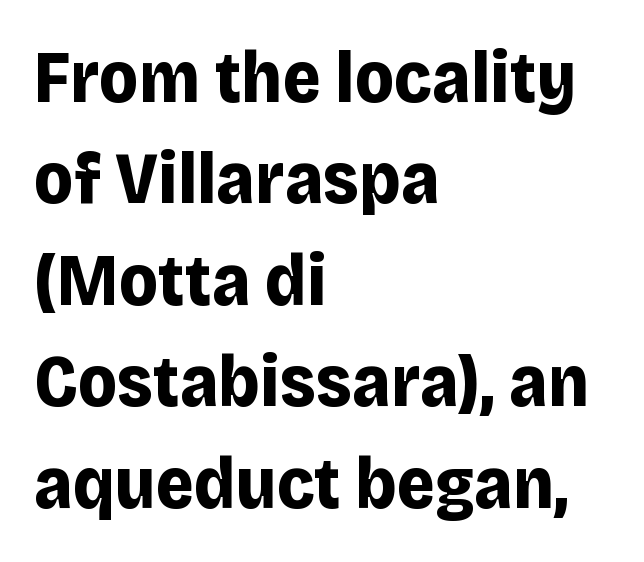
The image shows 73 px bold sans-serif type, upright; set left-aligned, normal line spacing (1.39x), normal letter spacing, not underlined; low stroke contrast and a large x-height.
